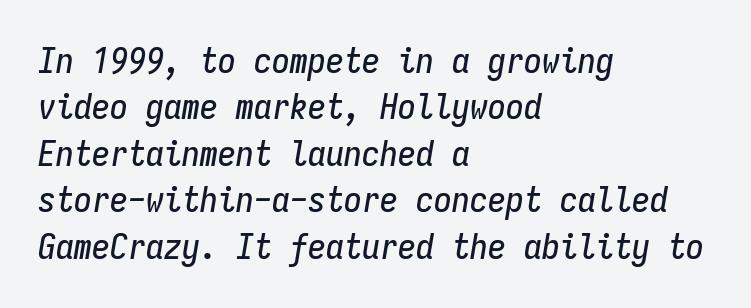
Q: Is the text italic (slanted)? A: Yes, it leans right by about 9 degrees.
Q: Is the text underlined? A: No.
Q: How is the paragraph aligned? A: Left-aligned.
Q: Is the spacing between letters normal or unusually wide? A: Normal.
Q: Is the spacing between lines tight, normal or loose? A: Normal.
Q: Width (condensed, normal, or wide)? A: Condensed.
Q: Stroke contrast? A: Low.
Q: x-height? A: Medium.
Q: Monospaced? A: Yes.
